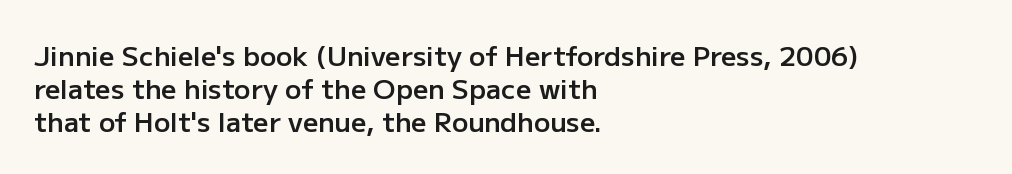
The image shows 27 px text type, upright; set left-aligned, line spacing 1.22x, normal letter spacing, not underlined.
